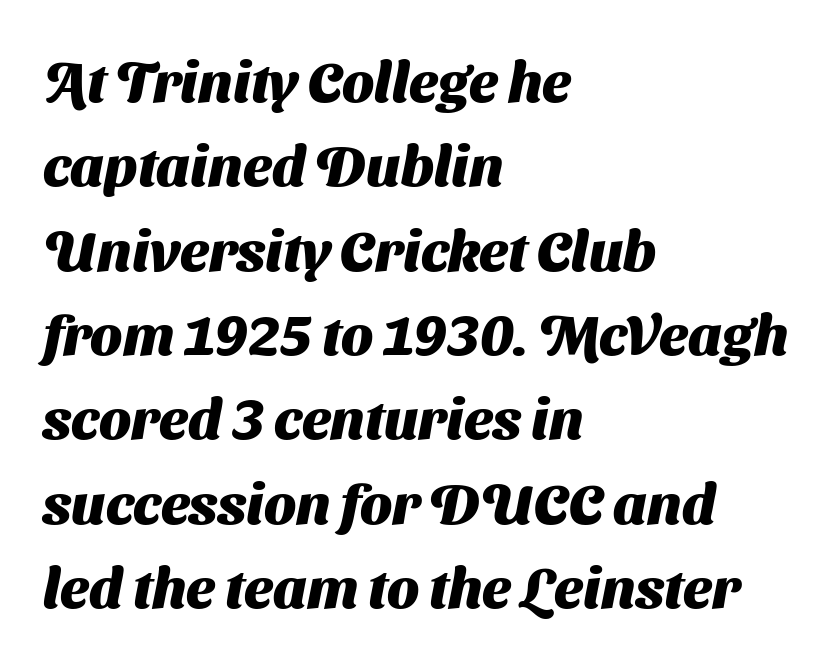
The image shows 57 px heavy sans-serif type; set left-aligned, normal line spacing (1.48x), normal letter spacing, not underlined; medium stroke contrast and a medium x-height.
